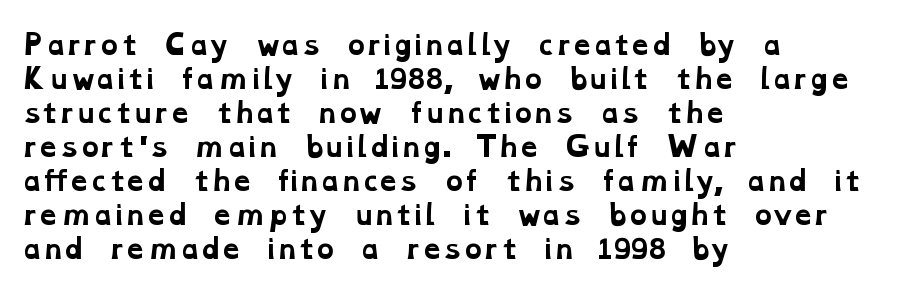
{"bold": "yes", "underline": "no", "align": "left", "line_spacing": "normal", "line_spacing_ratio": 1.31, "letter_spacing": "normal", "letter_spacing_em": 0.0, "glyph_px": 26}
